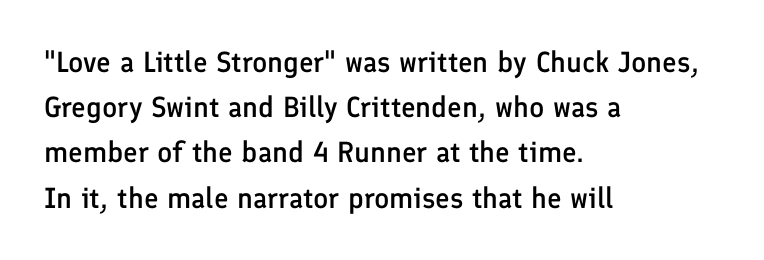
Q: Is the text bold? A: Semi-bold.
Q: Is the text italic (slanted)? A: No, it is upright.
Q: Is the typeface a serif or a sans-serif typeface? A: Sans-serif.
Q: Is the text underlined? A: No.
Q: How is the paragraph aligned? A: Left-aligned.
Q: Is the spacing between letters normal or unusually wide? A: Normal.
Q: Is the spacing between lines tight, normal or loose? A: Normal.
Q: Width (condensed, normal, or wide)? A: Normal.
Q: Stroke contrast? A: Low.
Q: x-height? A: Medium.
Q: Monospaced? A: No.
